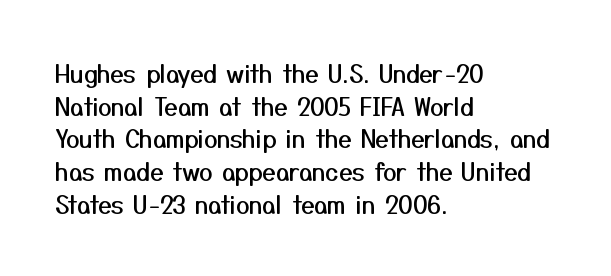
The vertical gap from one line to the next is medium. The rendering keeps characters at their native spacing. The axis of the letterforms is exactly vertical. Bare-footed words on every line. In CSS terms this would be text-align: left.
